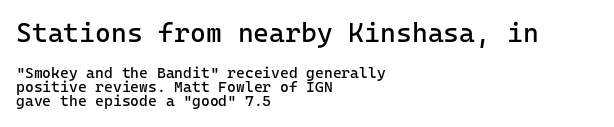
Q: Is the text bold? A: No.
Q: Is the text italic (slanted)? A: No, it is upright.
Q: Is the text underlined? A: No.
Q: How is the paragraph aligned? A: Left-aligned.
Q: Is the spacing between letters normal or unusually wide? A: Normal.
Q: Is the spacing between lines tight, normal or loose? A: Tight.
Q: Which block of text is set in a larger size, the first (top) or the second (bottom)? A: The first (top) one.
